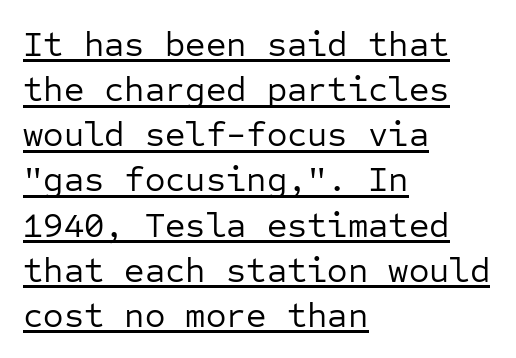
{"serif": "no", "italic": "no", "bold": "no", "weight": "regular", "width": "normal", "stroke_contrast": "low", "x_height": "medium", "monospaced": "yes", "underline": "yes", "align": "left", "line_spacing": "normal", "line_spacing_ratio": 1.29, "letter_spacing": "normal", "letter_spacing_em": 0.0, "glyph_px": 35}
